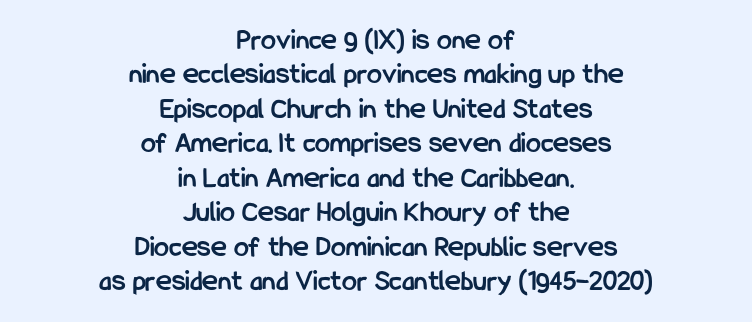
Q: Is the text bold? A: Yes.
Q: Is the text italic (slanted)? A: No, it is upright.
Q: Is the typeface a serif or a sans-serif typeface? A: Sans-serif.
Q: Is the text underlined? A: No.
Q: How is the paragraph aligned? A: Centered.
Q: Is the spacing between letters normal or unusually wide? A: Normal.
Q: Is the spacing between lines tight, normal or loose? A: Tight.
Q: Width (condensed, normal, or wide)? A: Condensed.
Q: Stroke contrast? A: Low.
Q: x-height? A: Medium.
Q: Monospaced? A: No.
